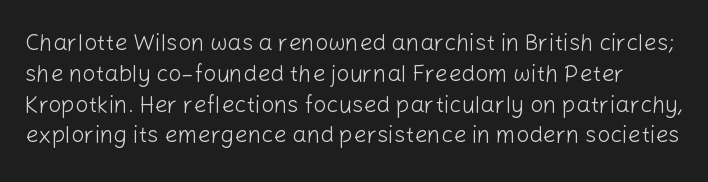
{"italic": "no", "bold": "no", "underline": "no", "line_spacing": "normal", "line_spacing_ratio": 1.34, "letter_spacing": "normal", "letter_spacing_em": 0.0, "glyph_px": 23}
